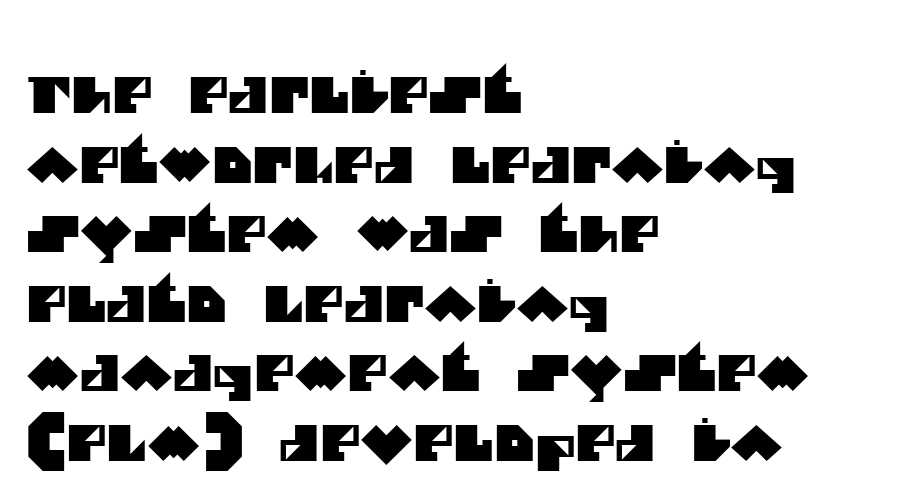
Nope, no serifs anywhere on these letters. Proportional: the letters do not fall into vertical columns. Is the block centered? No — it sits flush against the left margin. Lines of text with bare space underneath. Tracking value appears to be zero — textbook default spacing.
